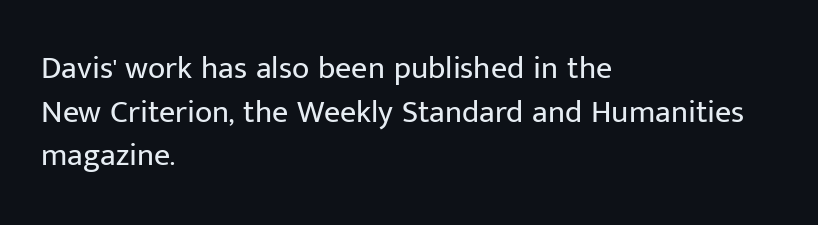
{"serif": "no", "italic": "no", "bold": "no", "weight": "regular", "width": "normal", "stroke_contrast": "low", "x_height": "medium", "monospaced": "no", "underline": "no", "align": "left", "line_spacing": "normal", "line_spacing_ratio": 1.36, "letter_spacing": "normal", "letter_spacing_em": 0.0, "glyph_px": 32}
